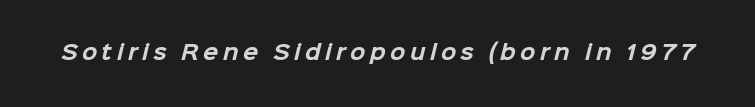
Q: Is the text bold? A: Yes.
Q: Is the text underlined? A: No.
Q: Is the spacing between letters normal or unusually wide? A: Unusually wide.
